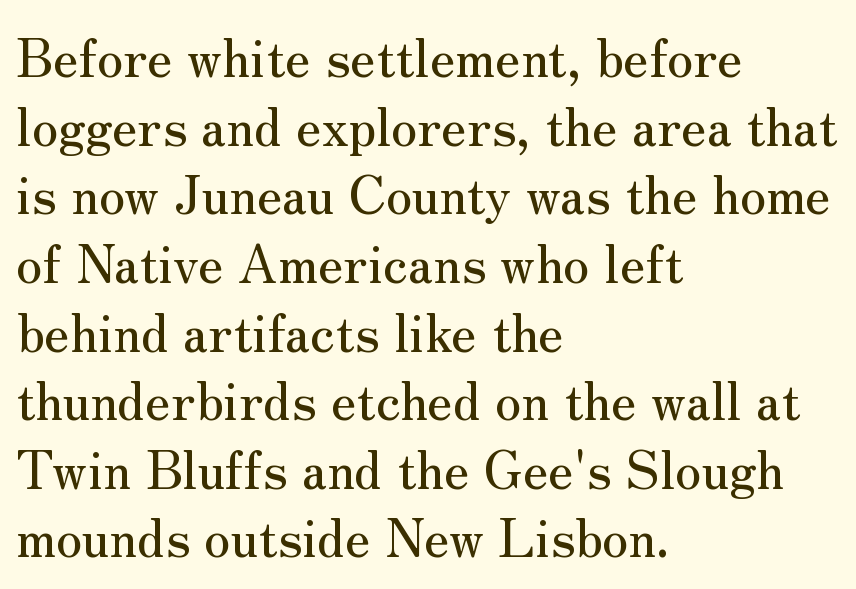
The image shows 52 px serif type, upright; set left-aligned, normal line spacing (1.32x), normal letter spacing, not underlined; medium stroke contrast and a small x-height.
